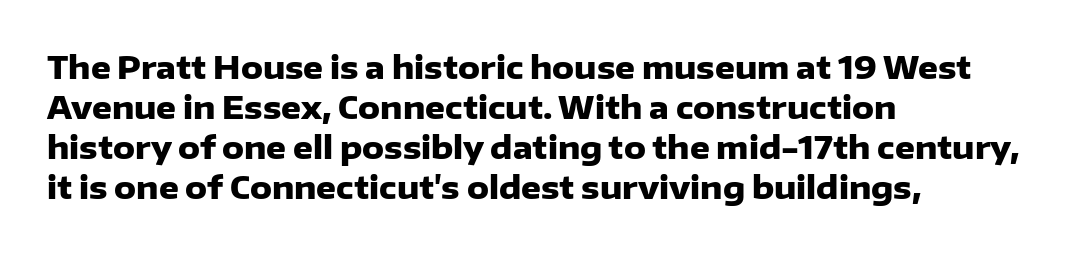
Are there feet on the stems? There aren't — it's a sans. Every row of glyphs begins at an identical x-position on the left. Nobody touched the tracking dial on this one. The letters are bold, with thick, heavy strokes.
